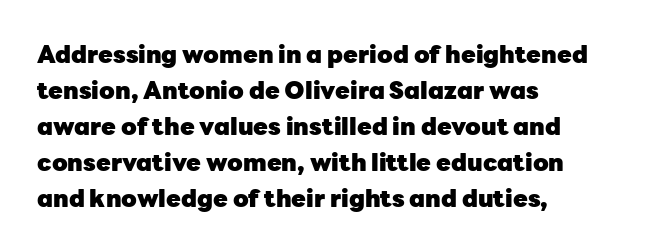
These lines are set flush left with a ragged right edge. Upright lettering throughout. Compared with typical body copy, the letter spacing here is the same. The line-height multiplier appears to be the usual default.
